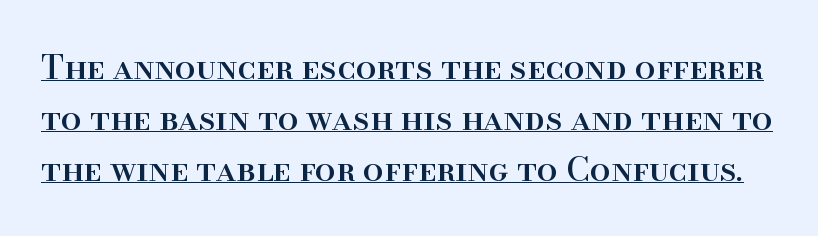
The image shows 33 px serif type, upright; set normal line spacing (1.54x), normal letter spacing, underlined; high stroke contrast and a small x-height.
